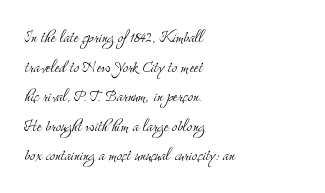
Q: Is the text bold? A: No.
Q: Is the text italic (slanted)? A: Yes.
Q: Is the text underlined? A: No.
Q: How is the paragraph aligned? A: Left-aligned.
Q: Is the spacing between letters normal or unusually wide? A: Normal.
Q: Is the spacing between lines tight, normal or loose? A: Normal.
